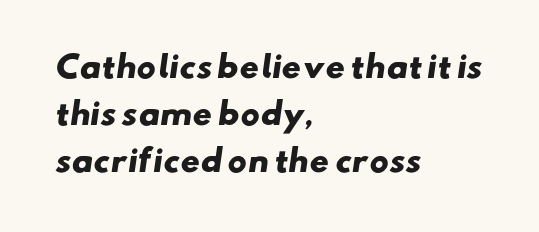
Regular leading. Spacing verdict: proportional, widths tailored to each character. These lines stack with their left ends in a neat column. The rendering keeps characters at their native spacing. Nobody drew a line under any word here.
